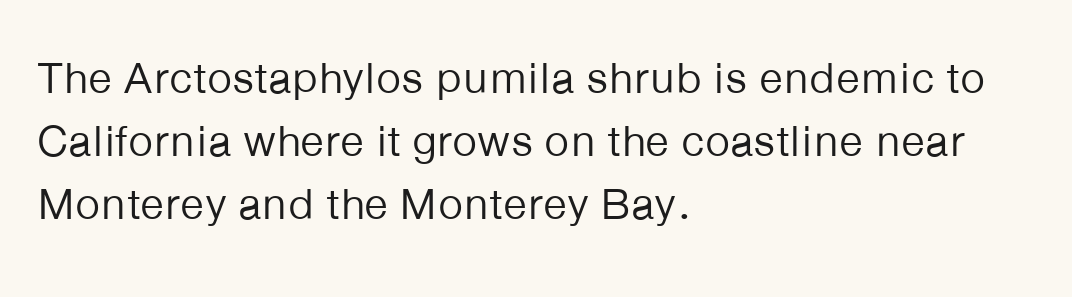
One-word summary of the alignment: left. Vertical spacing — default. A roman cut, with each character standing at attention. You could call the tracking neutral — neither tight nor loose. Do the characters align in a grid? No, the font is proportional.
